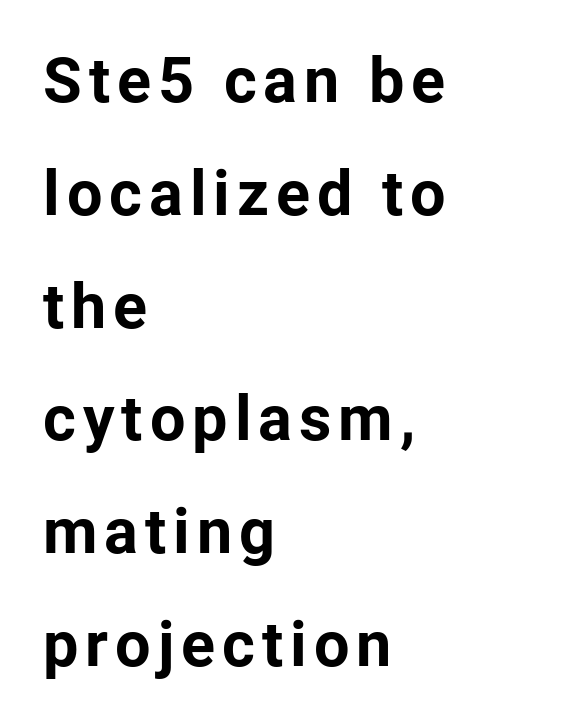
Q: Is the text bold? A: Yes.
Q: Is the text italic (slanted)? A: No, it is upright.
Q: Is the typeface a serif or a sans-serif typeface? A: Sans-serif.
Q: Is the text underlined? A: No.
Q: How is the paragraph aligned? A: Left-aligned.
Q: Width (condensed, normal, or wide)? A: Normal.
Q: Stroke contrast? A: Low.
Q: x-height? A: Medium.
Q: Monospaced? A: No.
